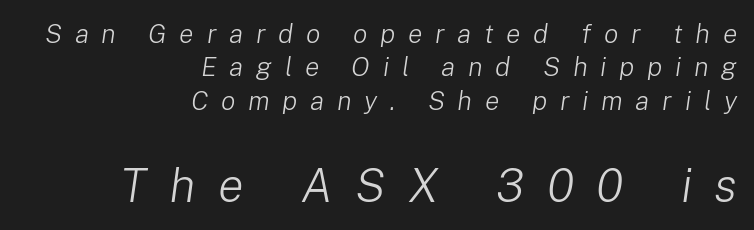
{"italic": "yes", "lean": "right", "slant_degrees": 8, "bold": "no", "weight": "light", "width": "normal", "stroke_contrast": "low", "x_height": "medium", "monospaced": "no", "underline": "no", "align": "right", "line_spacing_ratio": 1.24, "letter_spacing": "wide", "letter_spacing_em": 0.47, "larger_block": "second", "size_ratio": 1.78, "glyph_px": 48}
